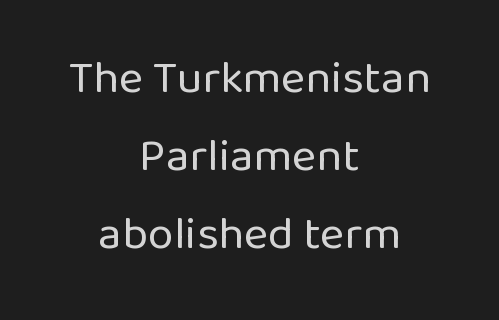
The image shows 47 px regular-weight sans-serif type, upright; set centered, normal line spacing (1.66x), normal letter spacing, not underlined; low stroke contrast and a medium x-height.
